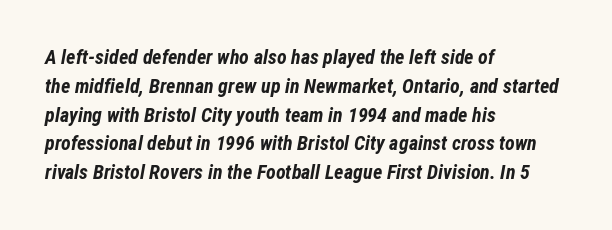
Q: Is the text bold? A: Yes.
Q: Is the text italic (slanted)? A: Yes, it leans right by about 12 degrees.
Q: Is the text underlined? A: No.
Q: How is the paragraph aligned? A: Left-aligned.
Q: Is the spacing between letters normal or unusually wide? A: Normal.
Q: Is the spacing between lines tight, normal or loose? A: Normal.
